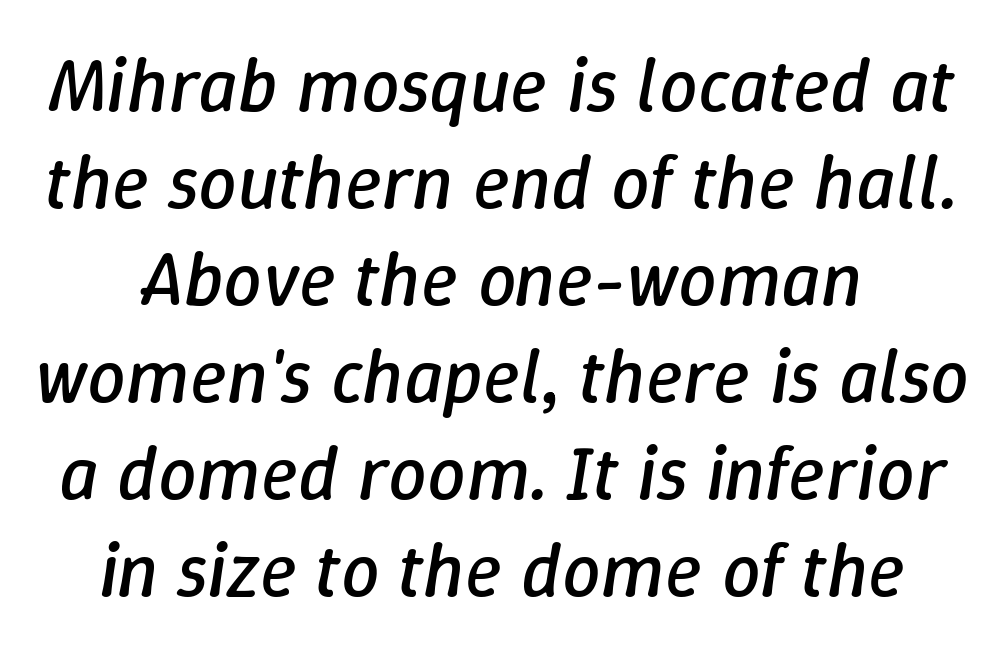
Does extra space separate the letters? No, they use regular spacing. Any mark beneath the type? The region is blank. One glance says typical: line gaps are just what's usual. Would a proofreader flag this as italicized? Yes. Do the characters align in a grid? No, the font is proportional. On a weight scale, this lands at 450 or below.
